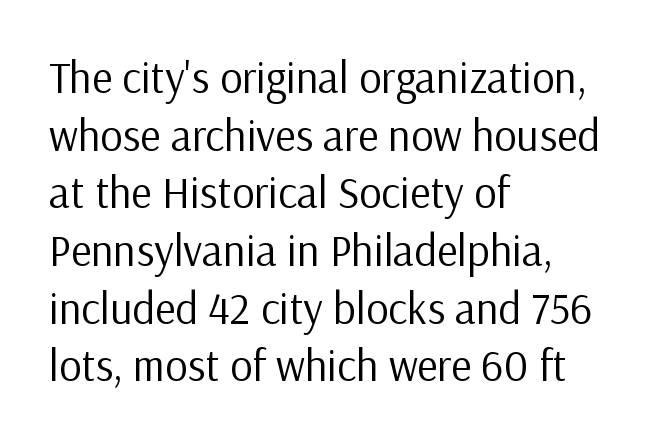
The image shows 44 px regular-weight sans-serif type, upright; set left-aligned, normal line spacing (1.31x), normal letter spacing, not underlined; low stroke contrast and a medium x-height.
